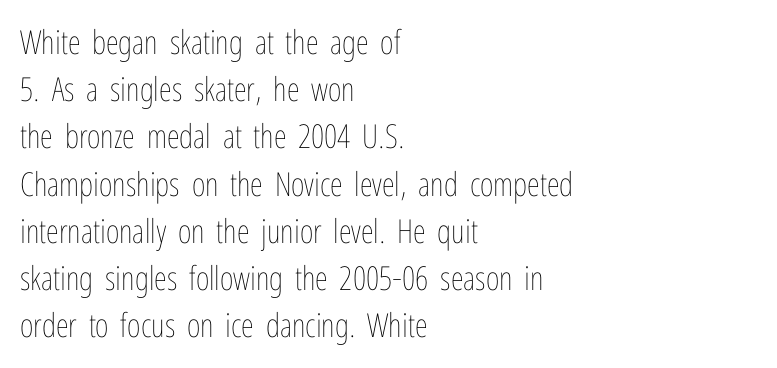
Q: Is the text bold? A: No.
Q: Is the text italic (slanted)? A: No, it is upright.
Q: Is the text underlined? A: No.
Q: How is the paragraph aligned? A: Left-aligned.
Q: Is the spacing between letters normal or unusually wide? A: Normal.
Q: Is the spacing between lines tight, normal or loose? A: Normal.
Q: Width (condensed, normal, or wide)? A: Condensed.
Q: Stroke contrast? A: Low.
Q: x-height? A: Medium.
Q: Monospaced? A: No.
